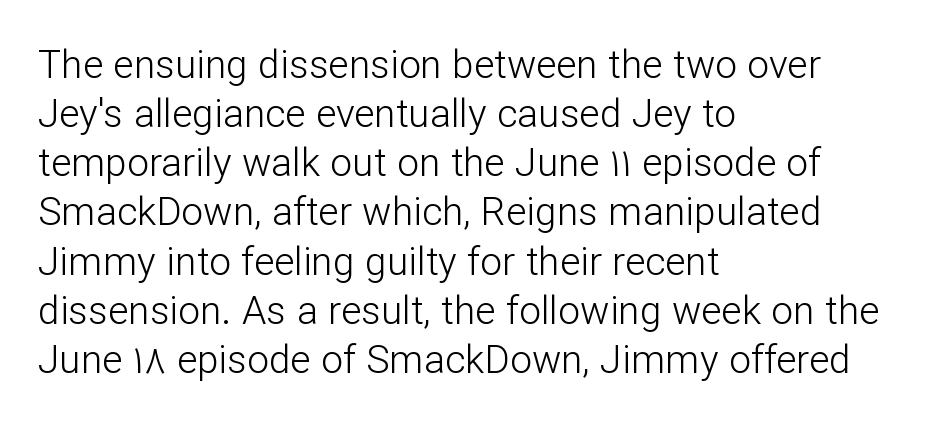
The image shows 39 px light sans-serif type, upright; set left-aligned, normal line spacing (1.26x), normal letter spacing, not underlined; low stroke contrast and a medium x-height.
